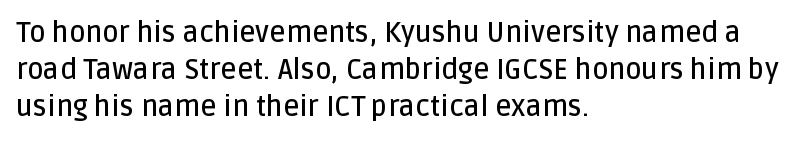
Q: Is the text bold? A: Semi-bold.
Q: Is the text italic (slanted)? A: No, it is upright.
Q: Is the typeface a serif or a sans-serif typeface? A: Sans-serif.
Q: Is the text underlined? A: No.
Q: How is the paragraph aligned? A: Left-aligned.
Q: Is the spacing between letters normal or unusually wide? A: Normal.
Q: Is the spacing between lines tight, normal or loose? A: Normal.
Q: Width (condensed, normal, or wide)? A: Normal.
Q: Stroke contrast? A: Low.
Q: x-height? A: Large.
Q: Monospaced? A: No.
